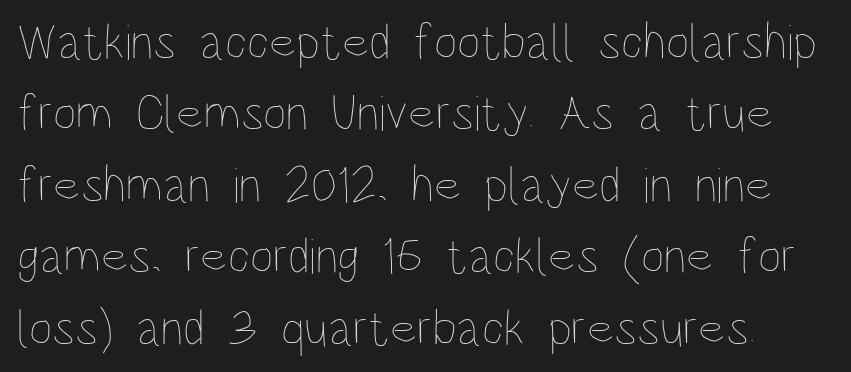
{"italic": "no", "bold": "no", "weight": "thin", "width": "condensed", "stroke_contrast": "low", "x_height": "large", "monospaced": "no", "underline": "no", "line_spacing": "normal", "line_spacing_ratio": 1.4, "letter_spacing": "normal", "letter_spacing_em": 0.0, "glyph_px": 51}
